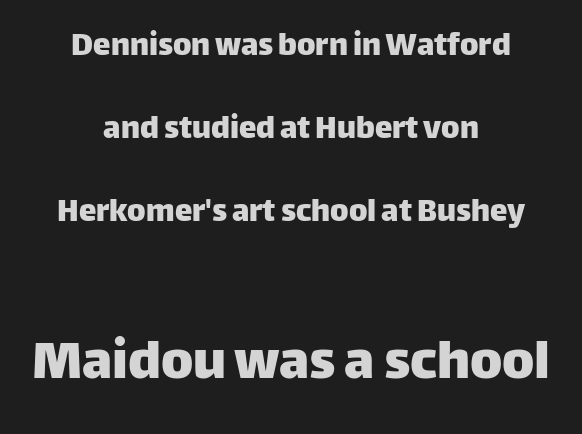
{"serif": "no", "italic": "no", "width": "normal", "stroke_contrast": "low", "x_height": "large", "monospaced": "no", "underline": "no", "align": "center", "line_spacing": "loose", "line_spacing_ratio": 2.37, "letter_spacing": "normal", "letter_spacing_em": 0.0, "larger_block": "second", "size_ratio": 1.74, "glyph_px": 61}
